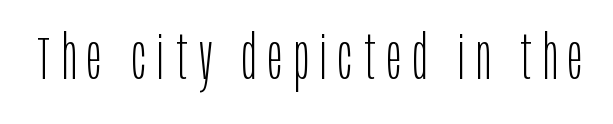
Note the varied advance widths — an 'i' is clearly narrower than an 'm'. When letters stand straight like this, we call the style roman or upright. Is this a heavy cut? Hardly; it is regular or lighter. This sample uses a sans-serif face. Decoration check: the copy has no underline.
